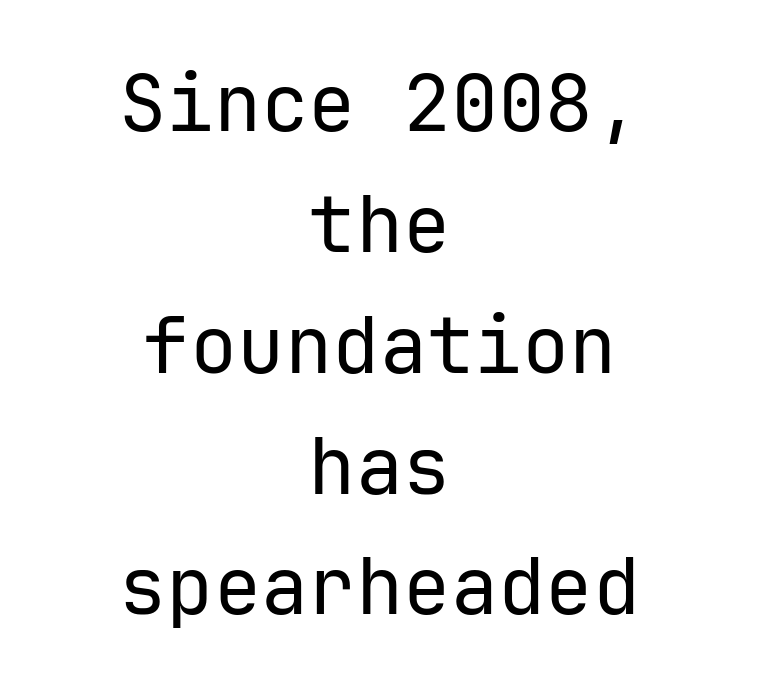
{"serif": "no", "italic": "no", "bold": "no", "weight": "regular", "width": "normal", "stroke_contrast": "low", "x_height": "medium", "monospaced": "yes", "underline": "no", "align": "center", "line_spacing": "normal", "line_spacing_ratio": 1.53, "letter_spacing": "normal", "letter_spacing_em": 0.0, "glyph_px": 79}
